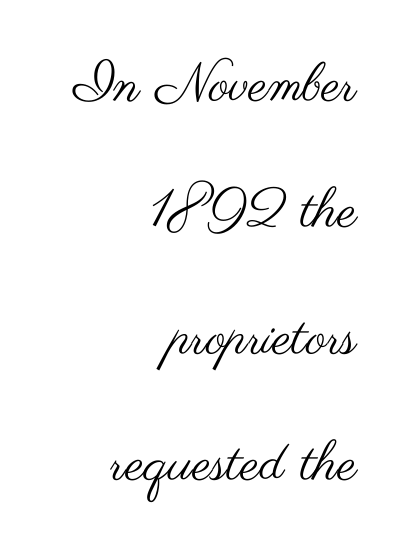
Type without underlining. This reads as an unemphasized weight, regular at the heaviest. This sample uses a sans-serif face. Horizontal alignment here is rightward, an uncommon choice for prose. The passage shown is typed in a proportional face where columns would drift. A great deal of white space separates one row of letters from the next.
